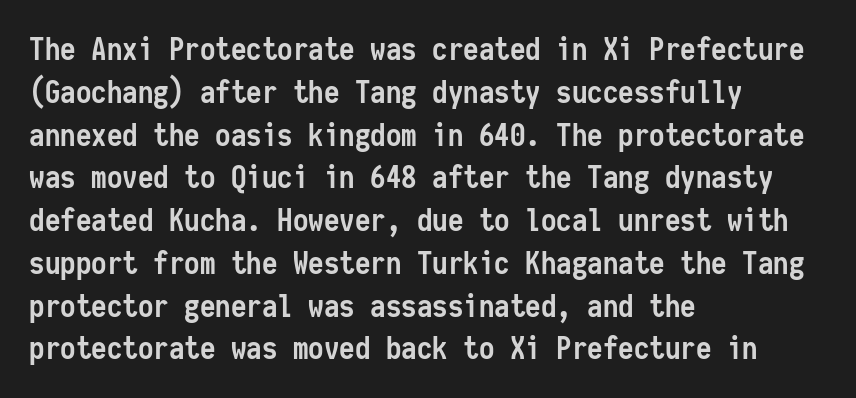
{"serif": "no", "italic": "no", "bold": "yes", "weight": "semibold", "width": "condensed", "stroke_contrast": "low", "x_height": "medium", "monospaced": "yes", "underline": "no", "align": "left", "line_spacing": "normal", "line_spacing_ratio": 1.38, "letter_spacing": "normal", "letter_spacing_em": 0.0, "glyph_px": 31}
